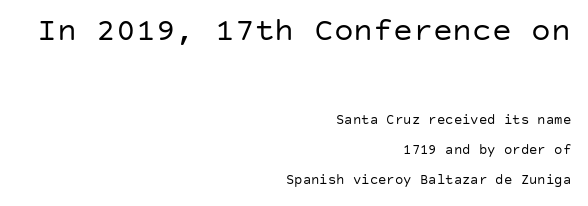
The lines are quadded right. Every stem runs plumb, perpendicular to the baseline. Default kerning and tracking; the words read as compact shapes. The designer gave the opening block more size than the closing block.
